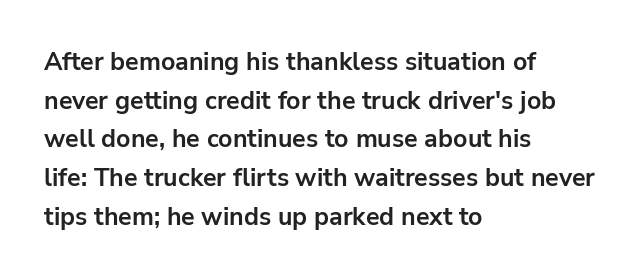
The image shows 25 px bold type, upright; set left-aligned, normal line spacing (1.55x), normal letter spacing, not underlined.
